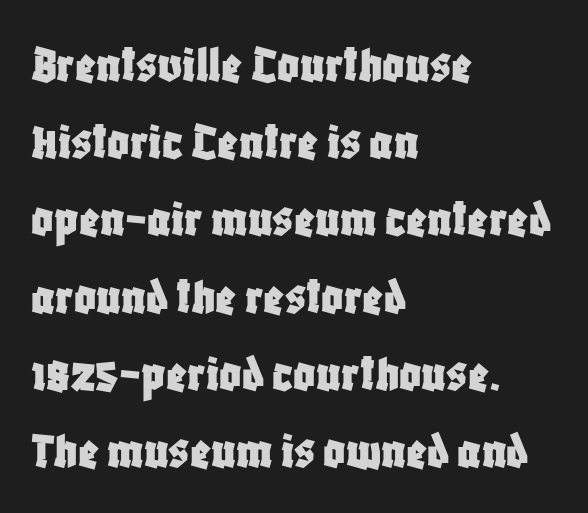
{"serif": "no", "italic": "no", "width": "condensed", "stroke_contrast": "low", "x_height": "large", "monospaced": "no", "underline": "no", "align": "left", "line_spacing": "normal", "line_spacing_ratio": 1.43, "letter_spacing": "normal", "letter_spacing_em": 0.0, "glyph_px": 54}
